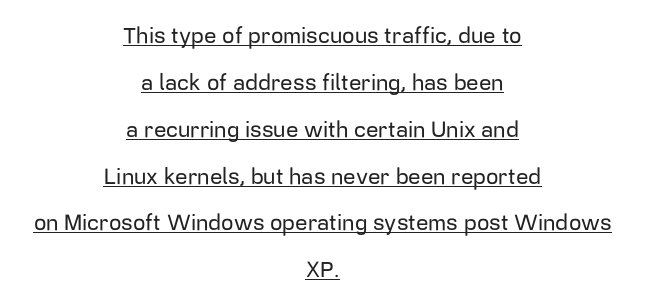
Students, observe the line beneath the letters — that is underlining. A great deal of white space separates one row of letters from the next. When letters stand straight like this, we call the style roman or upright. Visually the block forms a symmetrical silhouette, jagged on both flanks.
